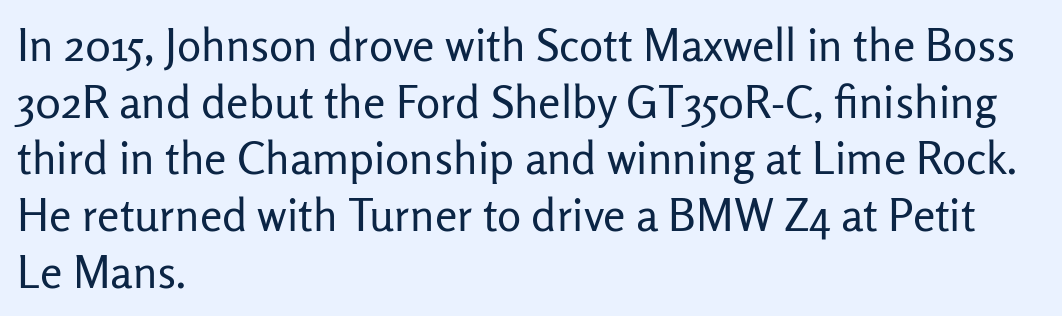
Q: Is the text bold? A: No.
Q: Is the text italic (slanted)? A: No, it is upright.
Q: Is the typeface a serif or a sans-serif typeface? A: Sans-serif.
Q: Is the text underlined? A: No.
Q: How is the paragraph aligned? A: Left-aligned.
Q: Is the spacing between letters normal or unusually wide? A: Normal.
Q: Is the spacing between lines tight, normal or loose? A: Normal.
Q: Width (condensed, normal, or wide)? A: Normal.
Q: Stroke contrast? A: Low.
Q: x-height? A: Medium.
Q: Monospaced? A: No.
